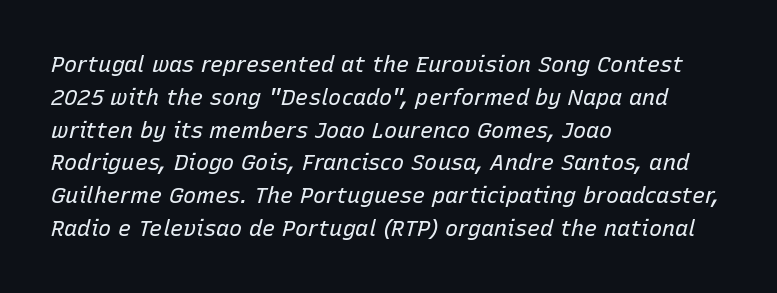
{"italic": "yes", "lean": "right", "slant_degrees": 15, "bold": "no", "underline": "no", "align": "left", "line_spacing": "normal", "line_spacing_ratio": 1.49, "letter_spacing": "normal", "letter_spacing_em": 0.0, "glyph_px": 22}
